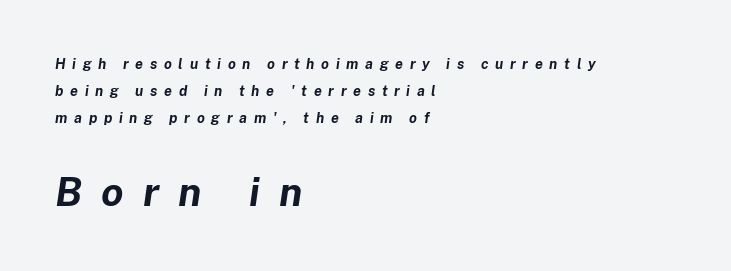
{"italic": "yes", "lean": "right", "slant_degrees": 8, "bold": "yes", "weight": "bold", "width": "normal", "stroke_contrast": "low", "x_height": "medium", "monospaced": "no", "underline": "no", "align": "left", "line_spacing": "loose", "line_spacing_ratio": 1.93, "letter_spacing": "wide", "letter_spacing_em": 0.48, "larger_block": "second", "size_ratio": 2.86, "glyph_px": 40}
